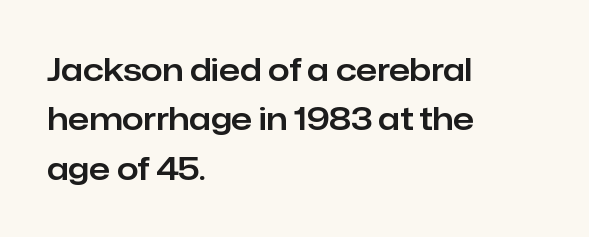
The specimen omits any rule beneath the text block's lines. Letterform terminals end flat and unadorned throughout the passage. Looks like regular typesetting: each glyph gets only the width it needs. How are the letters spaced? Ordinarily, with no added tracking. Line beginnings align vertically; line endings do not.
